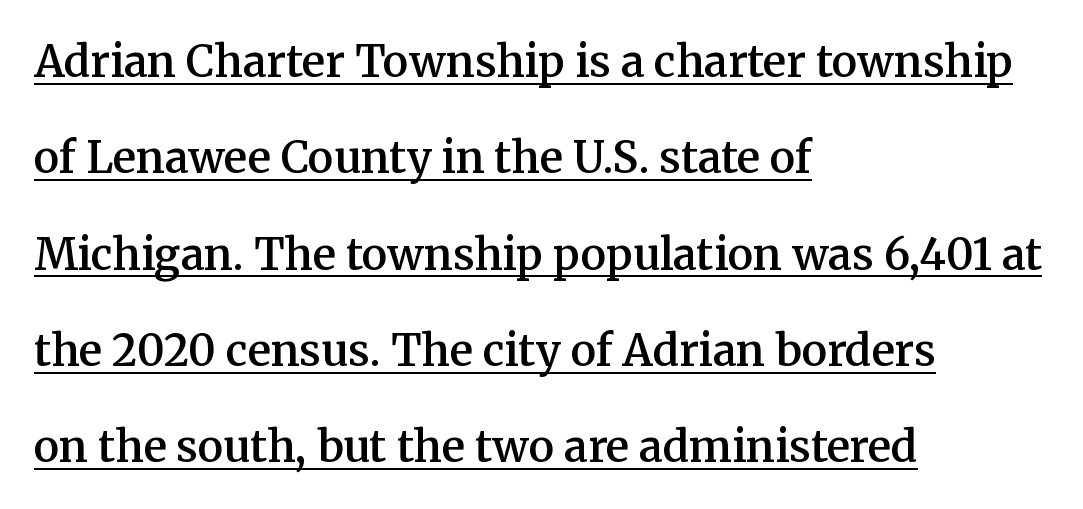
The face used here is rendered with its standard letterfit. The letters advance in unequal steps, a hallmark of proportional type. Posture: upright roman. Classification — serif.
